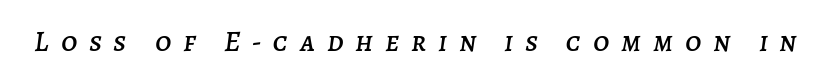
{"italic": "yes", "lean": "right", "slant_degrees": 7, "width": "normal", "stroke_contrast": "low", "x_height": "large", "monospaced": "no", "underline": "no", "letter_spacing": "wide", "letter_spacing_em": 0.41, "glyph_px": 29}
